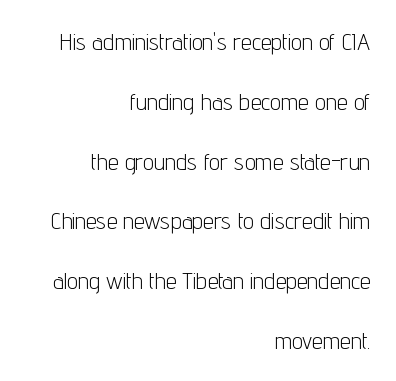
Q: Is the text bold? A: No.
Q: Is the text italic (slanted)? A: No, it is upright.
Q: Is the text underlined? A: No.
Q: How is the paragraph aligned? A: Right-aligned.
Q: Is the spacing between letters normal or unusually wide? A: Normal.
Q: Is the spacing between lines tight, normal or loose? A: Loose.
